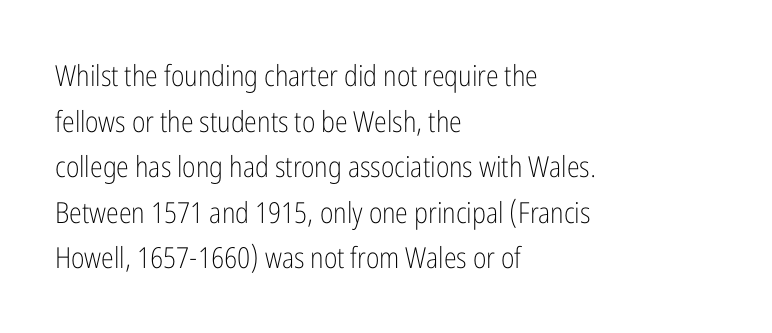
Leading: standard. This sample has the flowing, uneven cadence of proportional lettering. No chunkiness to these letters — they're not bold. Underlining? Definitely not there. Inter-character spacing is left at the font's built-in metrics.
